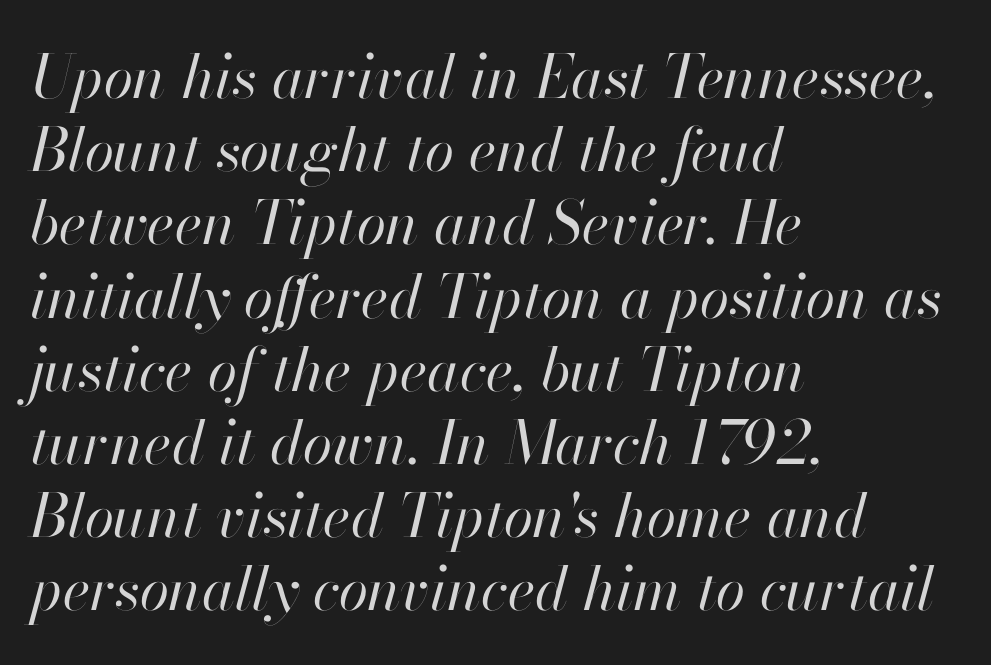
{"italic": "yes", "lean": "right", "slant_degrees": 13, "bold": "no", "weight": "regular", "width": "normal", "stroke_contrast": "high", "x_height": "small", "monospaced": "no", "underline": "no", "align": "left", "line_spacing_ratio": 1.22, "letter_spacing": "normal", "letter_spacing_em": 0.0, "glyph_px": 60}
